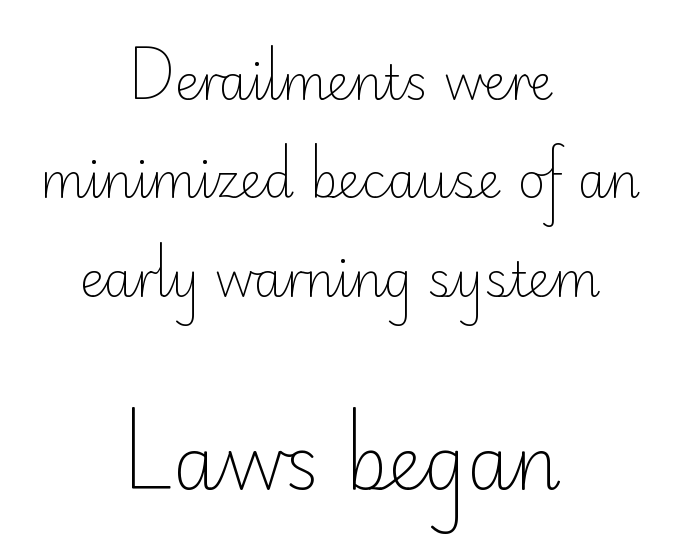
Rows of type keep a wide berth in the vertical direction. Nope, not italic — everything's standing straight. Any mark beneath the type? The region is blank. Between one letter and the next there's only the usual sliver of space.
